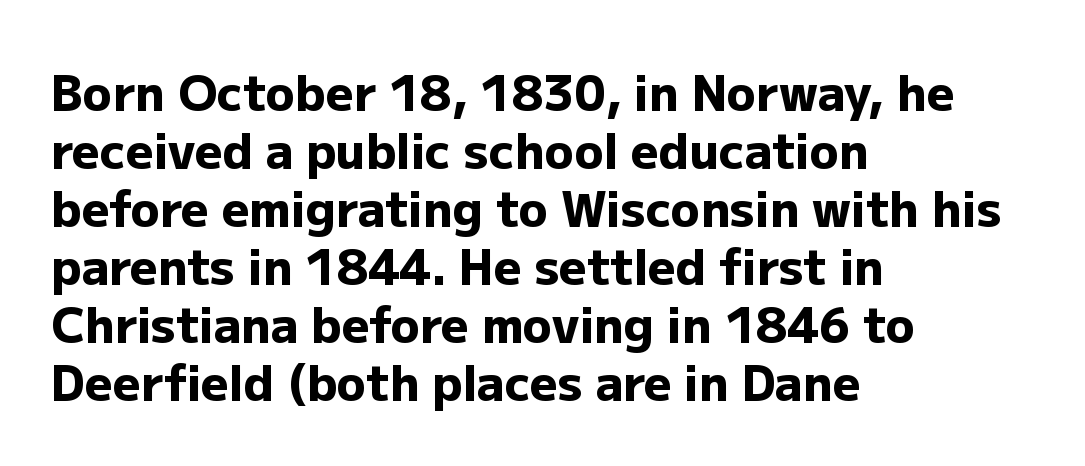
The rendering uses a bold face; every stroke is thick and dark. A classic flush-left, rag-right setting is used for this passage. Nope, not italic — everything's standing straight. Students, note that the glyphs here touch the page at normal intervals. These lines are rendered in a variable-pitch font. Descenders hang freely into open space.
